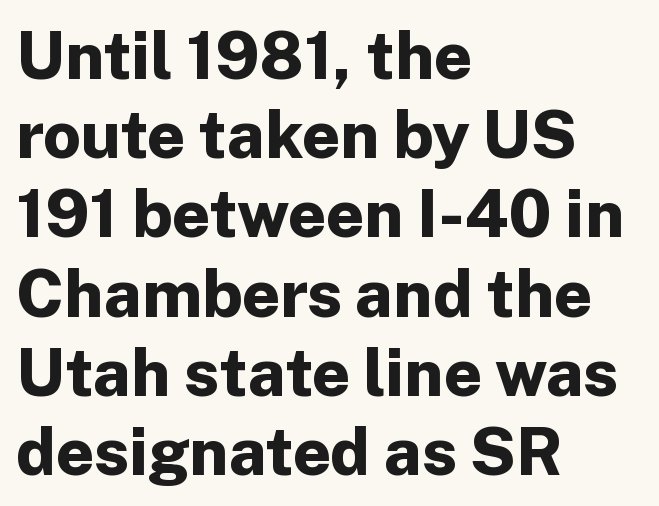
The image shows 66 px bold sans-serif type, upright; set left-aligned, line spacing 1.2x, normal letter spacing, not underlined; low stroke contrast and a medium x-height.
